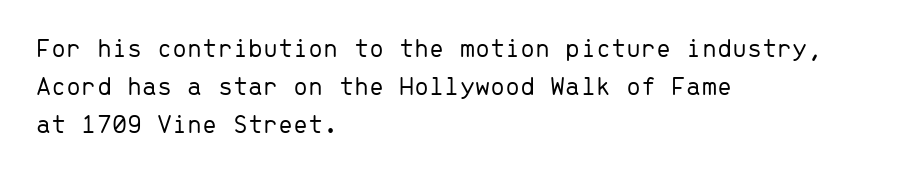
Short note: letters normally spaced. These lines are set flush left with a ragged right edge. The passage shown is not bold in any degree. Rows of type keep a routine distance in the vertical direction. This is the regular roman posture of the typeface.
